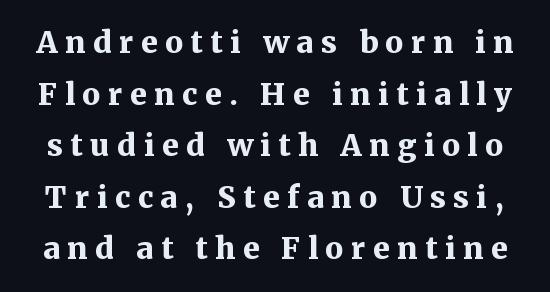
The image shows 30 px bold serif type, upright; set line spacing 1.72x, unusually wide letter spacing (+0.25 em), not underlined; medium stroke contrast and a medium x-height.
